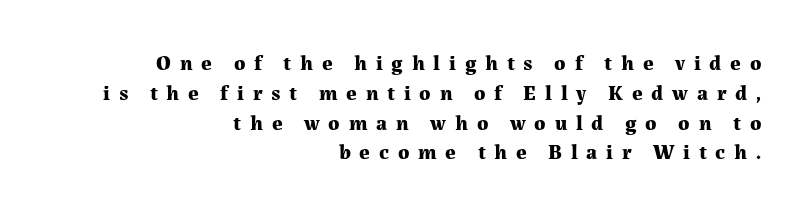
Descenders are the only things crossing below the line. Here the glyphs are tracked loosely, breaking word shapes into spaced letters. Baseline-to-baseline distance is the conventional proportion of letter height. As a designer I'd log this as weight 700, bold. Notice how the stems are strictly vertical — no italics here. If you drew a ruler down the right edge, every line would touch it.
